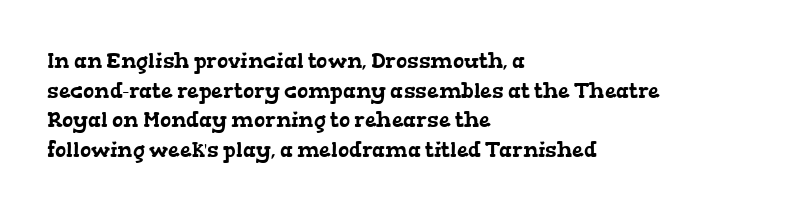
Check the space under the baseline: it is left empty. One glance says typical: line gaps are just what's usual. The rendering keeps characters at their native spacing. Horizontally, the lines are justified to the leading edge only.
